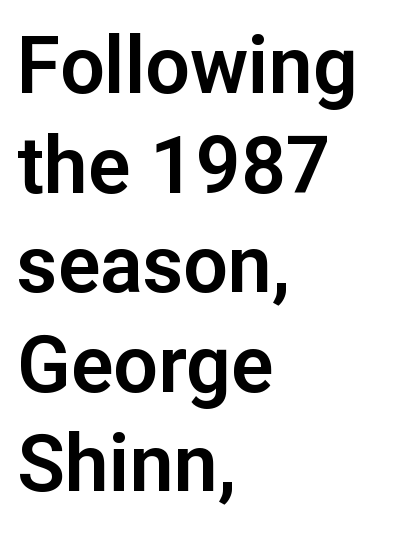
The image shows 79 px sans-serif type, upright; set left-aligned, normal line spacing (1.26x), normal letter spacing, not underlined; low stroke contrast and a medium x-height.
